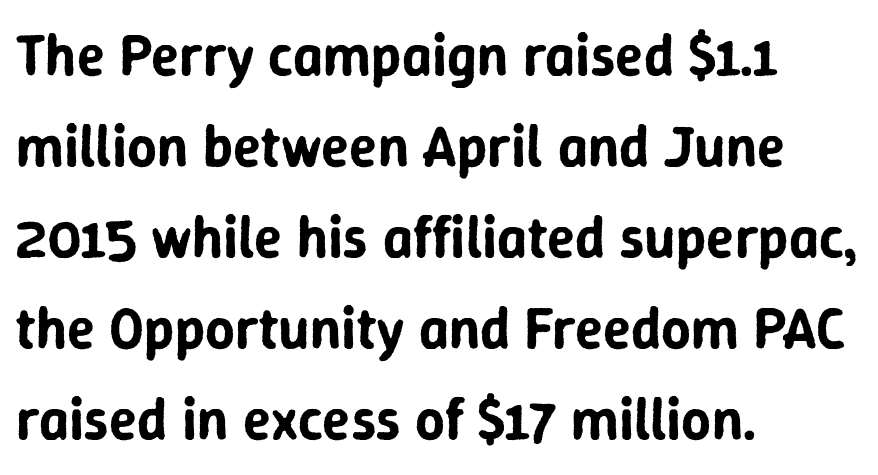
{"serif": "no", "italic": "no", "width": "normal", "stroke_contrast": "low", "x_height": "medium", "monospaced": "no", "underline": "no", "align": "left", "line_spacing": "normal", "line_spacing_ratio": 1.57, "letter_spacing": "normal", "letter_spacing_em": 0.0, "glyph_px": 58}
